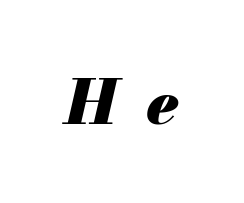
The line texture is sparse and dotted thanks to wide tracking. Proportional: the letters do not fall into vertical columns. As a designer I'd log this as weight 700, bold. The text carries the slant typical of an italic or oblique font.
